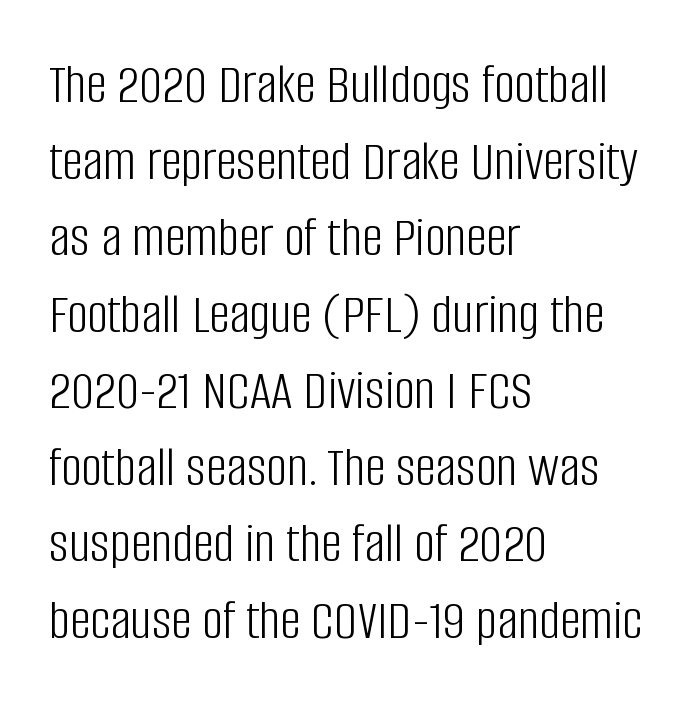
{"serif": "no", "italic": "no", "bold": "no", "weight": "light", "width": "condensed", "stroke_contrast": "low", "x_height": "large", "monospaced": "no", "underline": "no", "align": "left", "line_spacing": "normal", "line_spacing_ratio": 1.32, "letter_spacing": "normal", "letter_spacing_em": 0.0, "glyph_px": 58}
